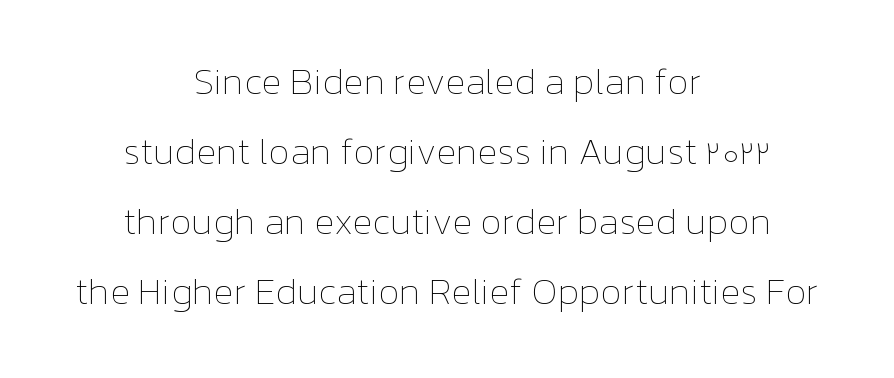
Q: Is the text bold? A: No.
Q: Is the text italic (slanted)? A: No, it is upright.
Q: Is the text underlined? A: No.
Q: How is the paragraph aligned? A: Centered.
Q: Is the spacing between letters normal or unusually wide? A: Normal.
Q: Width (condensed, normal, or wide)? A: Normal.
Q: Stroke contrast? A: Low.
Q: x-height? A: Medium.
Q: Monospaced? A: No.
